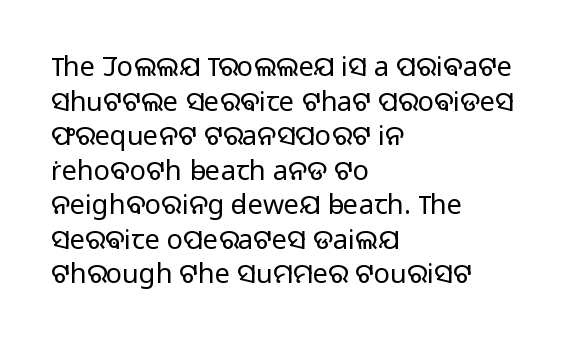
The image shows 27 px text type, upright; set left-aligned, normal line spacing (1.28x), normal letter spacing, not underlined.
